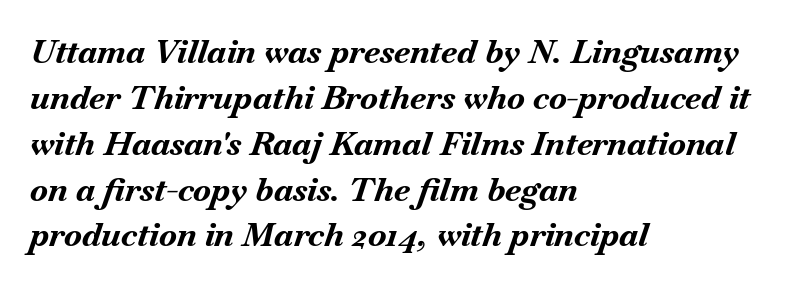
The image shows 33 px bold type, italic (leaning right); set left-aligned, normal line spacing (1.39x), normal letter spacing, not underlined; medium stroke contrast and a small x-height.
